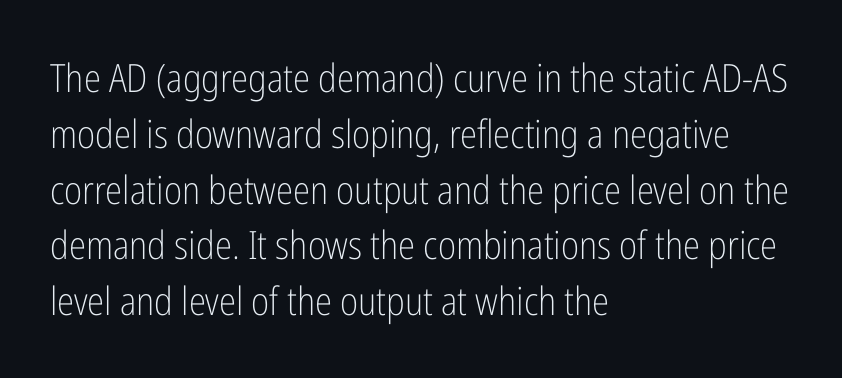
Q: Is the text bold? A: No.
Q: Is the text italic (slanted)? A: No, it is upright.
Q: Is the typeface a serif or a sans-serif typeface? A: Sans-serif.
Q: Is the text underlined? A: No.
Q: How is the paragraph aligned? A: Left-aligned.
Q: Is the spacing between letters normal or unusually wide? A: Normal.
Q: Is the spacing between lines tight, normal or loose? A: Normal.
Q: Width (condensed, normal, or wide)? A: Condensed.
Q: Stroke contrast? A: Low.
Q: x-height? A: Medium.
Q: Monospaced? A: No.
